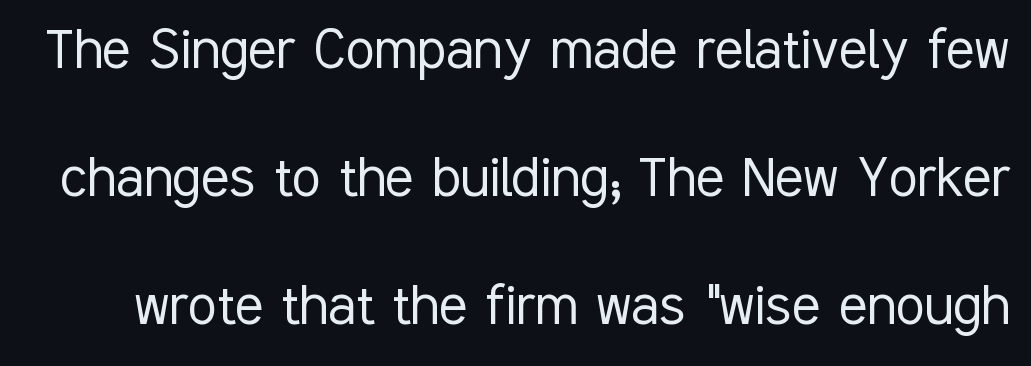
Q: Is the text bold? A: No.
Q: Is the text italic (slanted)? A: No, it is upright.
Q: Is the typeface a serif or a sans-serif typeface? A: Sans-serif.
Q: Is the text underlined? A: No.
Q: Is the spacing between letters normal or unusually wide? A: Normal.
Q: Is the spacing between lines tight, normal or loose? A: Loose.
Q: Width (condensed, normal, or wide)? A: Condensed.
Q: Stroke contrast? A: Low.
Q: x-height? A: Medium.
Q: Monospaced? A: No.
